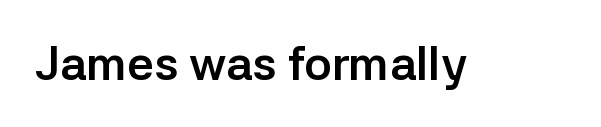
Tracking value appears to be zero — textbook default spacing. Bare-footed words on every line. Think of a printed novel: that variable character pitch is what you see here. Are there feet on the stems? There aren't — it's a sans. Pretty heavy lettering here — definitely bold.
